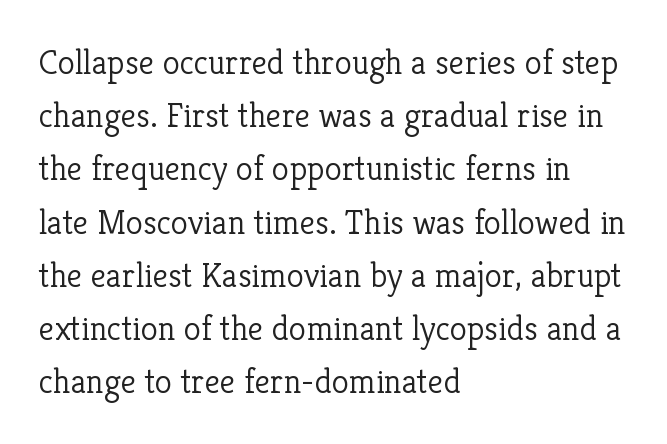
Q: Is the text bold? A: No.
Q: Is the text italic (slanted)? A: No, it is upright.
Q: Is the typeface a serif or a sans-serif typeface? A: Serif.
Q: Is the text underlined? A: No.
Q: How is the paragraph aligned? A: Left-aligned.
Q: Is the spacing between letters normal or unusually wide? A: Normal.
Q: Is the spacing between lines tight, normal or loose? A: Normal.
Q: Width (condensed, normal, or wide)? A: Normal.
Q: Stroke contrast? A: Low.
Q: x-height? A: Medium.
Q: Monospaced? A: No.
